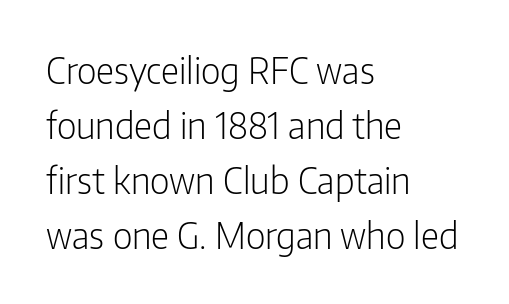
Q: Is the text bold? A: No.
Q: Is the text italic (slanted)? A: No, it is upright.
Q: Is the typeface a serif or a sans-serif typeface? A: Sans-serif.
Q: Is the text underlined? A: No.
Q: How is the paragraph aligned? A: Left-aligned.
Q: Is the spacing between letters normal or unusually wide? A: Normal.
Q: Is the spacing between lines tight, normal or loose? A: Normal.
Q: Width (condensed, normal, or wide)? A: Condensed.
Q: Stroke contrast? A: Low.
Q: x-height? A: Medium.
Q: Monospaced? A: No.
